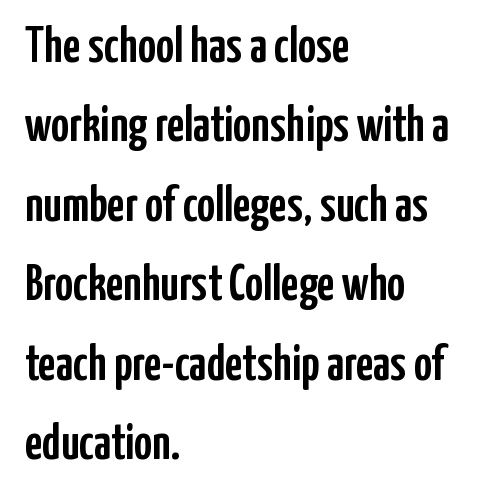
Style check: upright. Line spacing here is normal. Is the letter spacing exaggerated? No — it looks like the ordinary default. A student would call this left alignment; a typographer would say flush left, rag right.
